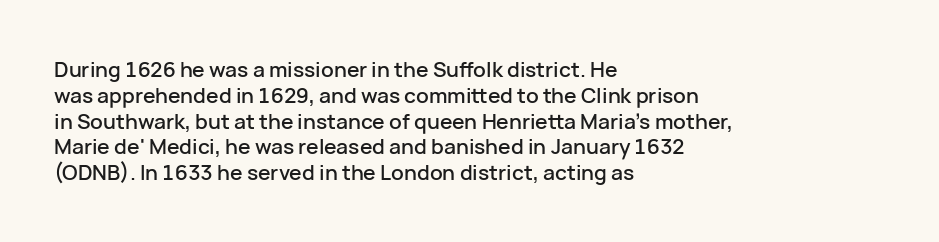
{"italic": "no", "underline": "no", "align": "left", "line_spacing_ratio": 1.23, "letter_spacing": "normal", "letter_spacing_em": 0.0, "glyph_px": 21}
